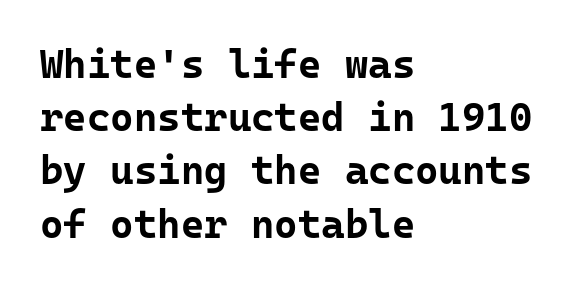
Strokes here are thick enough to call this a true bold. Inter-character spacing is left at the font's built-in metrics. Decoration check: the copy has no underline. Do the characters align in a grid? Yes, the font is monospaced. Regarding serifs, this sample does without them. In terms of leading, this rendering sits right in the middle.
